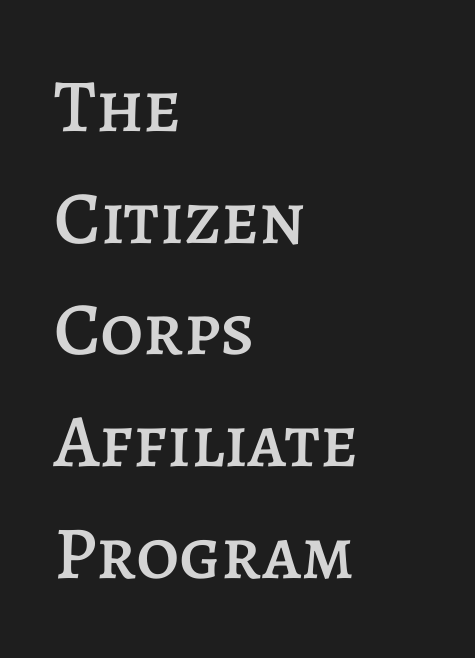
Descender tails drop into unmarked territory. Leading matches the norm, producing a regular column. Does the lettering tilt? It doesn't — this is upright. Honestly, the letter spacing is just normal — you wouldn't notice it. The letters advance in unequal steps, a hallmark of proportional type.
